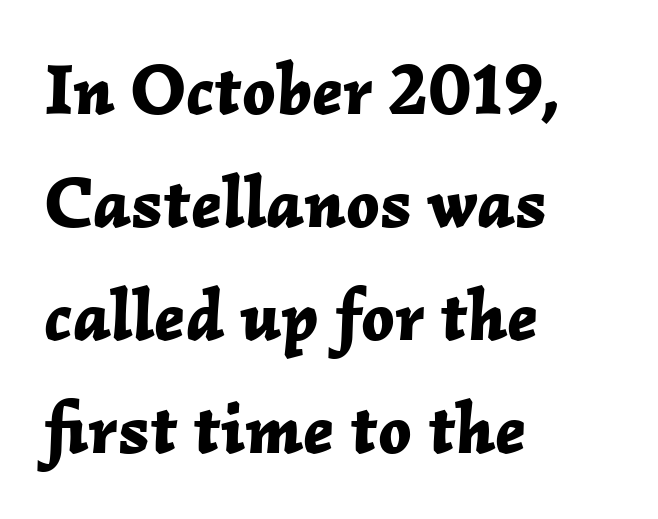
{"italic": "yes", "lean": "right", "slant_degrees": 2, "bold": "yes", "weight": "bold", "width": "normal", "stroke_contrast": "low", "x_height": "medium", "monospaced": "no", "underline": "no", "align": "left", "line_spacing": "normal", "line_spacing_ratio": 1.57, "letter_spacing": "normal", "letter_spacing_em": 0.0, "glyph_px": 72}
